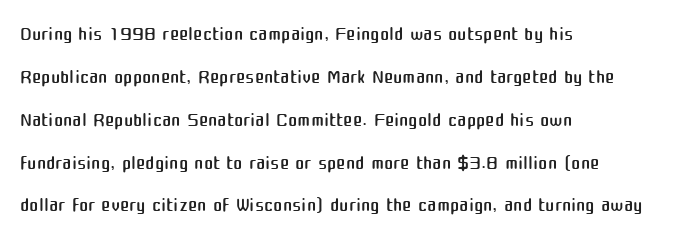
The rendering uses a moderate line-height, typical for paragraphs. Teacher's note: observe the even left margin — that is flush-left alignment. Is this a heavy cut? Hardly; it is regular or lighter. Spacing verdict: proportional, widths tailored to each character.
